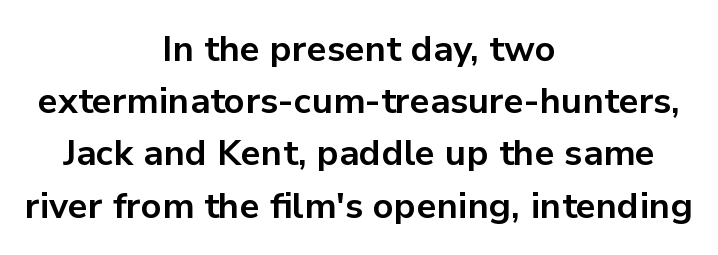
Glance below the letters and you will spot only blank space. To sum up the face: it is a sans, with no serifs. Ordinary non-slanted type is in use. Does extra space separate the letters? No, they use regular spacing. Line spacing here is normal. Summary of weight: heavy, a full bold.
